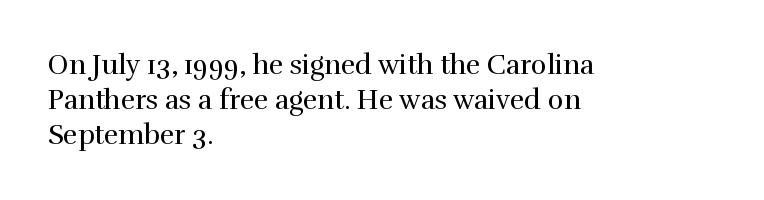
Q: Is the text bold? A: No.
Q: Is the text italic (slanted)? A: No, it is upright.
Q: Is the text underlined? A: No.
Q: How is the paragraph aligned? A: Left-aligned.
Q: Is the spacing between letters normal or unusually wide? A: Normal.
Q: Is the spacing between lines tight, normal or loose? A: Normal.
